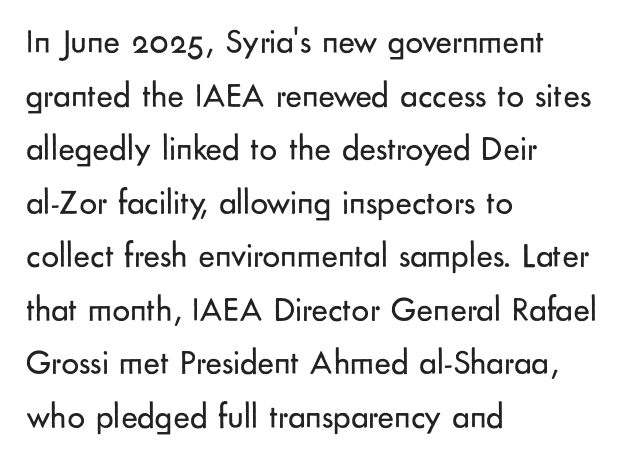
The image shows 35 px regular-weight sans-serif type, upright; set left-aligned, normal line spacing (1.53x), normal letter spacing, not underlined; low stroke contrast and a small x-height.
